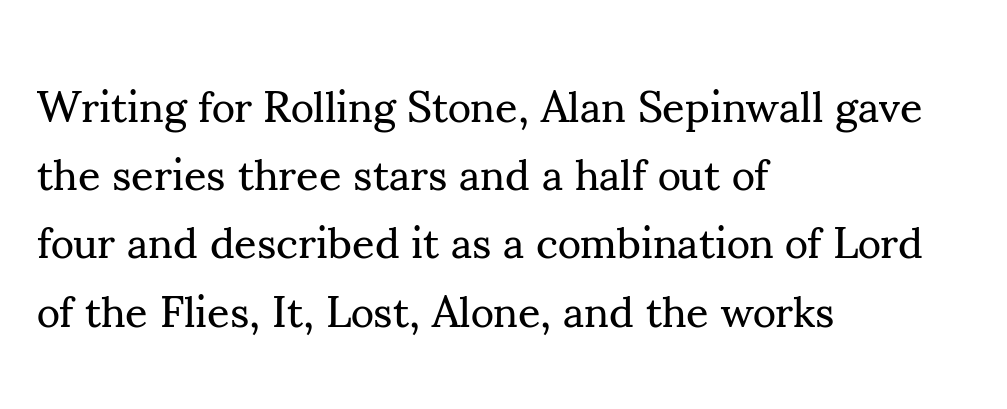
The paragraph shown leans on its left margin. The passage shown is typed in a proportional face where columns would drift. Look at the tracking — it's just the regular setting, nothing added. Is the stroke heavy? The answer is a plain regular-or-lighter. The axis of the letterforms is exactly vertical. No word sits above an underline.
